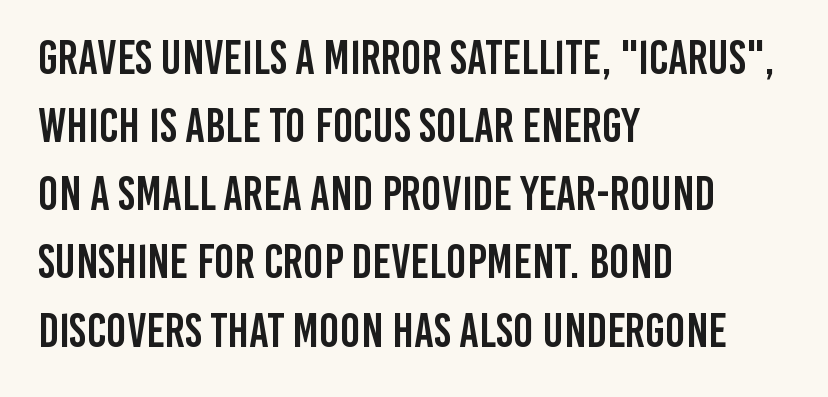
Q: Is the text italic (slanted)? A: No, it is upright.
Q: Is the typeface a serif or a sans-serif typeface? A: Sans-serif.
Q: Is the text underlined? A: No.
Q: How is the paragraph aligned? A: Left-aligned.
Q: Is the spacing between letters normal or unusually wide? A: Normal.
Q: Is the spacing between lines tight, normal or loose? A: Normal.
Q: Width (condensed, normal, or wide)? A: Condensed.
Q: Stroke contrast? A: Low.
Q: x-height? A: Large.
Q: Monospaced? A: No.
